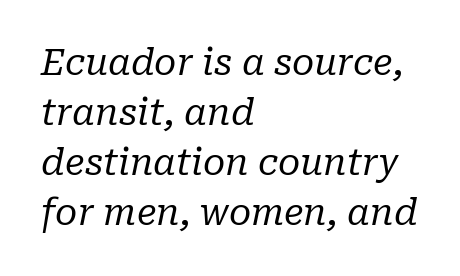
Q: Is the text bold? A: No.
Q: Is the text italic (slanted)? A: Yes, it leans right by about 10 degrees.
Q: Is the typeface a serif or a sans-serif typeface? A: Serif.
Q: Is the text underlined? A: No.
Q: How is the paragraph aligned? A: Left-aligned.
Q: Is the spacing between letters normal or unusually wide? A: Normal.
Q: Is the spacing between lines tight, normal or loose? A: Normal.
Q: Width (condensed, normal, or wide)? A: Normal.
Q: Stroke contrast? A: Low.
Q: x-height? A: Medium.
Q: Monospaced? A: No.
